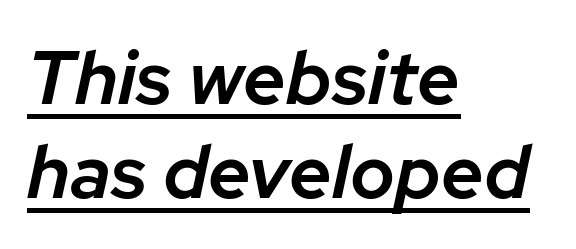
The face used here has a pronounced slope to its letters. Compared with a centered layout, this one pins lines to the left instead. Caption: standard tracking, unaltered. The glyphs are accompanied by a horizontal stroke just below them.
